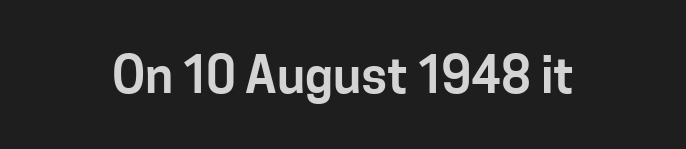
The rendering shows plain stroke endings on the letterforms — a sans-serif design. Clear beneath every line of the passage. Every character sits straight up, as roman type does. Here the designer chose a conventional face with non-uniform glyph widths. This rendering leaves character spacing at its baseline value.
